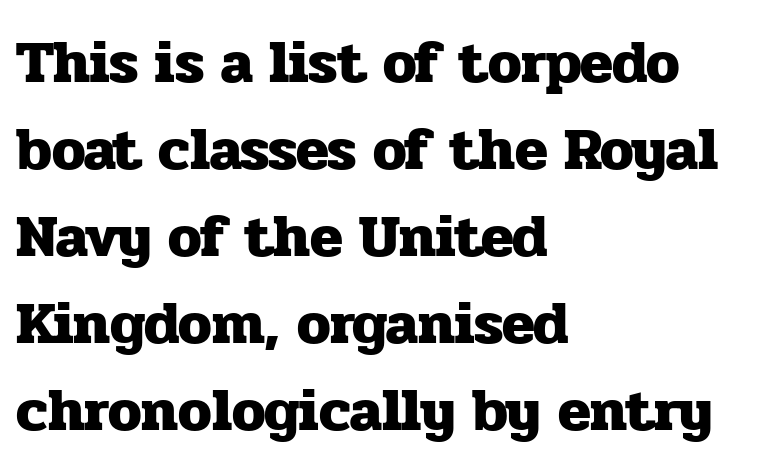
Q: Is the text bold? A: Yes.
Q: Is the text italic (slanted)? A: No, it is upright.
Q: Is the typeface a serif or a sans-serif typeface? A: Serif.
Q: Is the text underlined? A: No.
Q: How is the paragraph aligned? A: Left-aligned.
Q: Is the spacing between letters normal or unusually wide? A: Normal.
Q: Is the spacing between lines tight, normal or loose? A: Normal.
Q: Width (condensed, normal, or wide)? A: Normal.
Q: Stroke contrast? A: Low.
Q: x-height? A: Medium.
Q: Monospaced? A: No.
